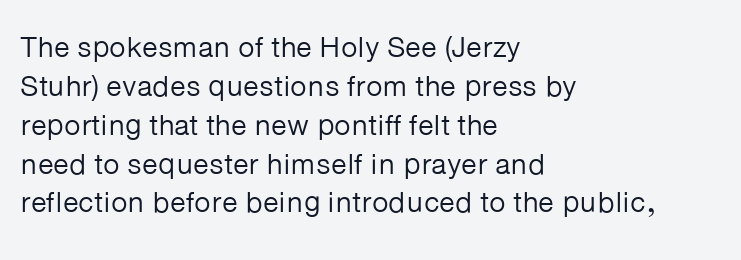
Do the characters align in a grid? No, the font is proportional. One glance says typical: line gaps are just what's usual. Posture: vertical. Weight class: somewhere from thin through regular. Short note: letters normally spaced. The paragraph shown leans on its left margin.
